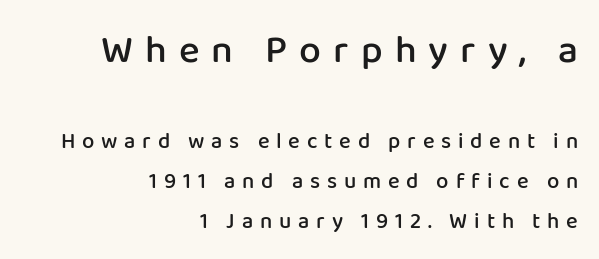
The image shows 39 px semibold sans-serif type, upright; set right-aligned, line spacing 1.83x, unusually wide letter spacing (+0.31 em), not underlined; the first (top) block is 1.77x larger; low stroke contrast and a medium x-height.
